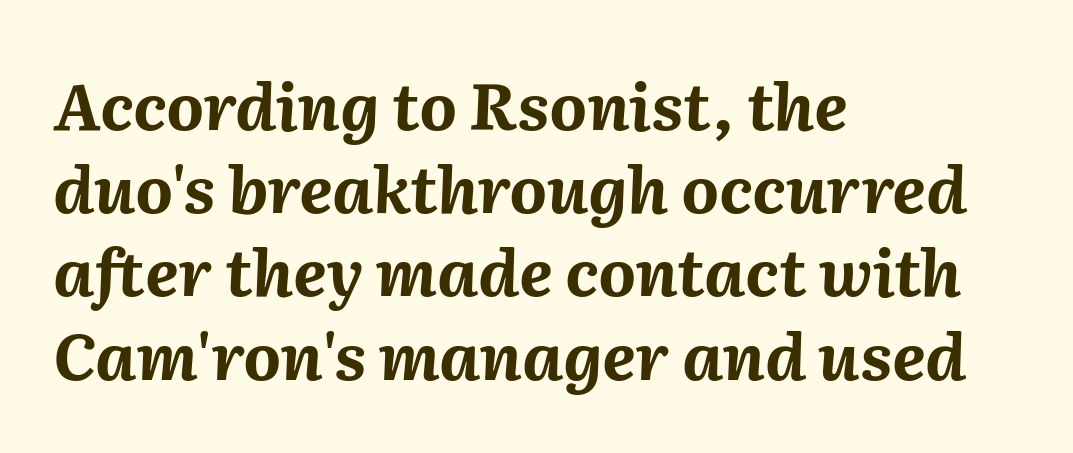
Glance below the letters and you will spot only blank space. Character widths vary here, with narrow letters taking less room than wide ones. A student would call this left alignment; a typographer would say flush left, rag right. Stroke thickness is high; the sample reads as a true bold.
